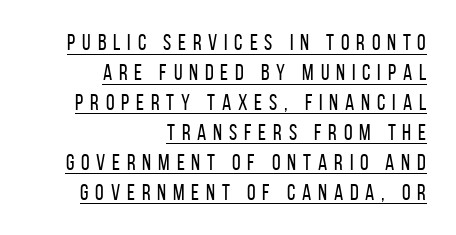
The image shows 22 px text type, upright; set right-aligned, normal line spacing (1.36x), unusually wide letter spacing (+0.31 em), underlined.
